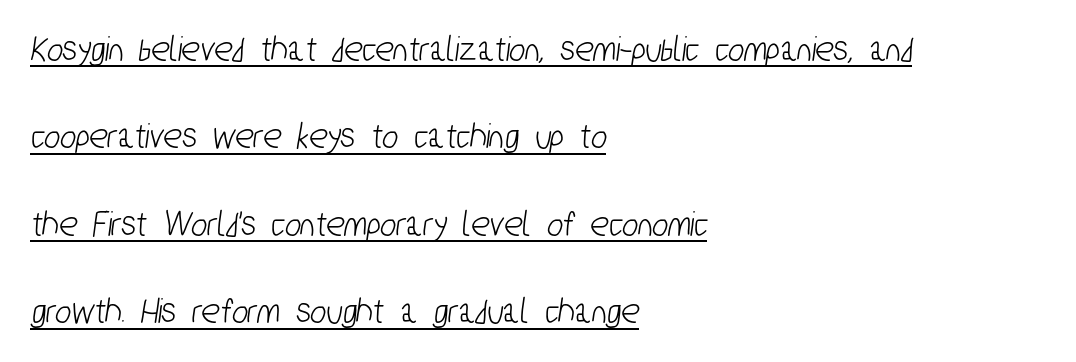
Looks like someone drew a line under every word here. Character widths vary here, with narrow letters taking less room than wide ones. The designer dialed line spacing up above the default. Layout note: lines flush left. Serif or sans? Sans — the stroke terminals are bare.
